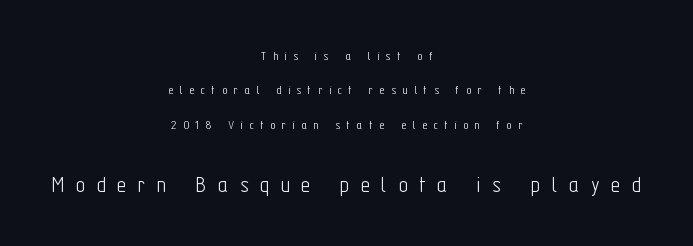
Q: Is the text bold? A: No.
Q: Is the text italic (slanted)? A: No, it is upright.
Q: Is the text underlined? A: No.
Q: How is the paragraph aligned? A: Centered.
Q: Is the spacing between letters normal or unusually wide? A: Unusually wide.
Q: Is the spacing between lines tight, normal or loose? A: Loose.
Q: Which block of text is set in a larger size, the first (top) or the second (bottom)? A: The second (bottom) one.
